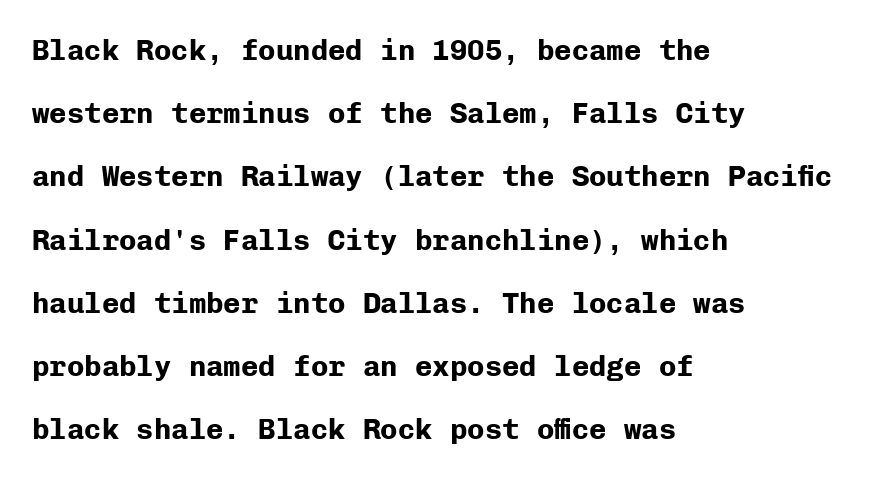
{"serif": "no", "italic": "no", "bold": "yes", "weight": "bold", "width": "normal", "stroke_contrast": "low", "x_height": "medium", "monospaced": "yes", "underline": "no", "align": "left", "line_spacing": "loose", "line_spacing_ratio": 2.18, "letter_spacing": "normal", "letter_spacing_em": 0.0, "glyph_px": 29}
